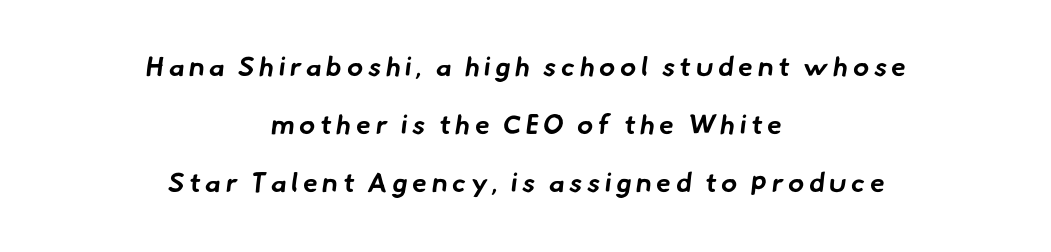
The image shows 27 px bold type; set centered, loose line spacing (2.14x), not underlined.
